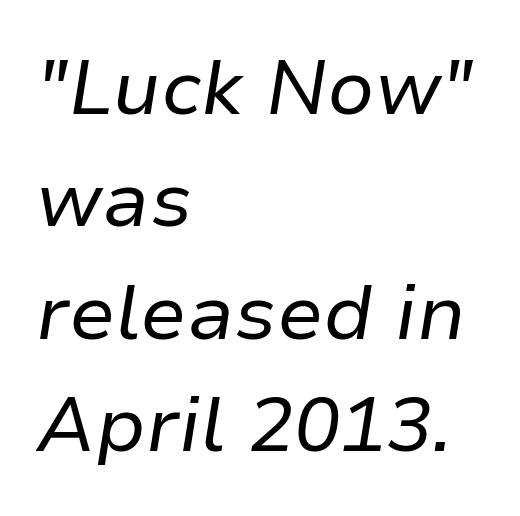
Q: Is the text bold? A: No.
Q: Is the text italic (slanted)? A: Yes, it leans right by about 9 degrees.
Q: Is the text underlined? A: No.
Q: How is the paragraph aligned? A: Left-aligned.
Q: Is the spacing between letters normal or unusually wide? A: Normal.
Q: Is the spacing between lines tight, normal or loose? A: Normal.
Q: Width (condensed, normal, or wide)? A: Normal.
Q: Stroke contrast? A: Low.
Q: x-height? A: Medium.
Q: Monospaced? A: No.
